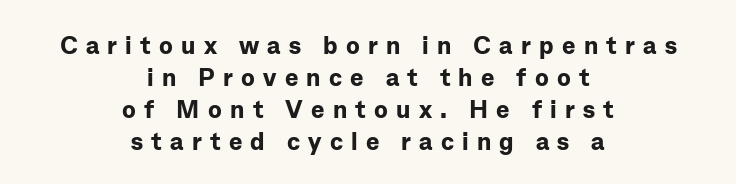
{"italic": "no", "bold": "yes", "underline": "no", "align": "center", "line_spacing": "normal", "line_spacing_ratio": 1.28, "letter_spacing": "wide", "letter_spacing_em": 0.33, "glyph_px": 25}
